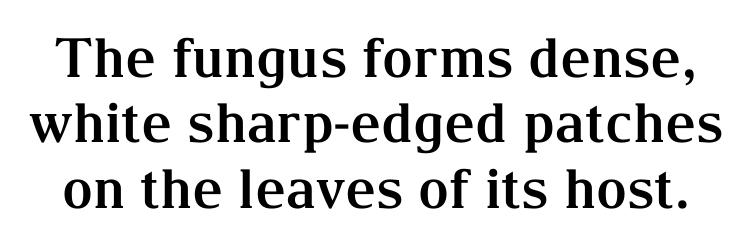
{"serif": "yes", "italic": "no", "bold": "yes", "weight": "bold", "width": "normal", "stroke_contrast": "medium", "x_height": "medium", "monospaced": "no", "underline": "no", "line_spacing_ratio": 1.21, "letter_spacing": "normal", "letter_spacing_em": 0.0, "glyph_px": 54}
